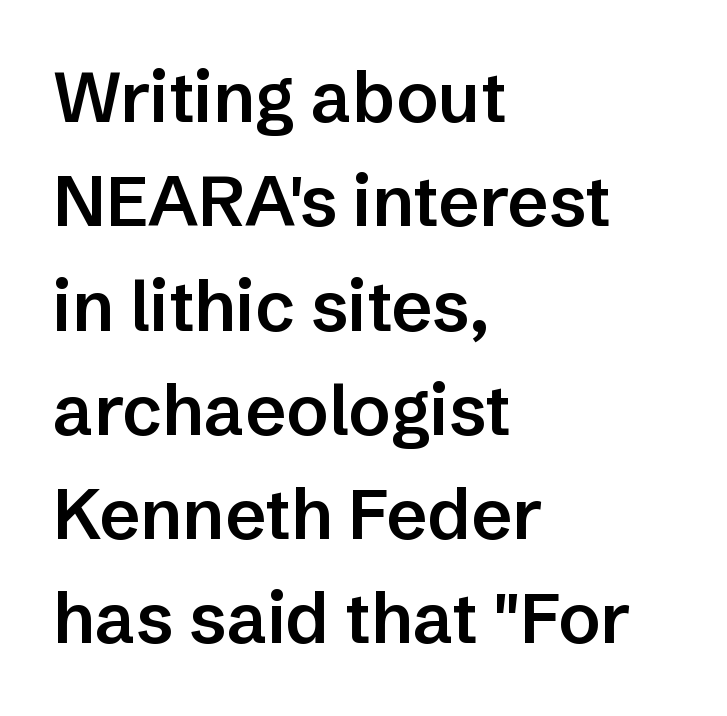
Look at the tracking — it's just the regular setting, nothing added. Every letter is mildly thick-stroked: semibold rather than bold. Varying glyph widths throughout — classic text-font behaviour. The ragged edge is on the right, which tells us the setting is flush left.
